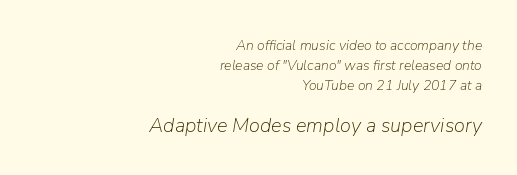
{"italic": "yes", "lean": "right", "slant_degrees": 9, "bold": "no", "underline": "no", "align": "right", "line_spacing": "normal", "line_spacing_ratio": 1.42, "letter_spacing": "normal", "letter_spacing_em": 0.0, "larger_block": "second", "size_ratio": 1.43, "glyph_px": 20}
